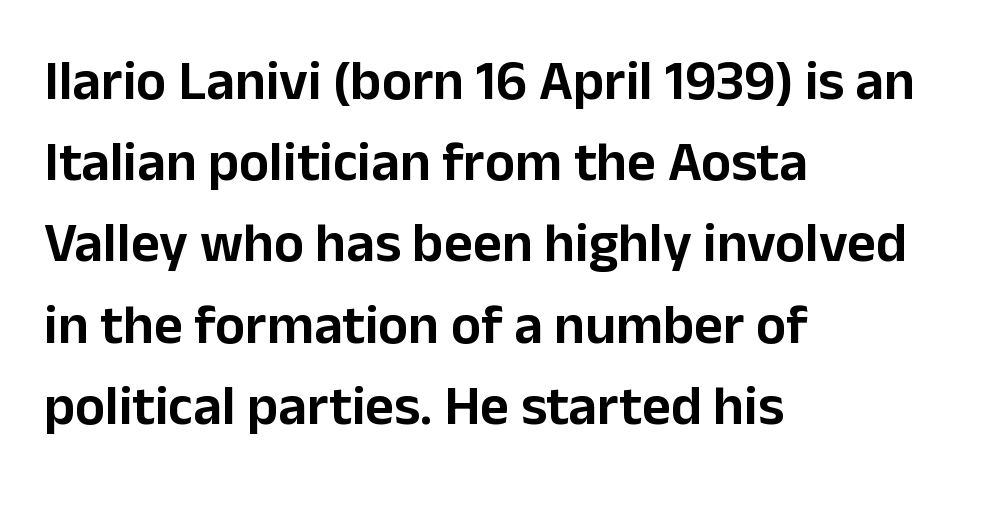
The image shows 56 px sans-serif type, upright; set left-aligned, normal line spacing (1.45x), normal letter spacing, not underlined; low stroke contrast and a medium x-height.
